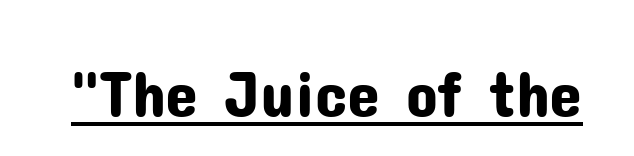
{"serif": "no", "italic": "no", "width": "normal", "stroke_contrast": "low", "x_height": "medium", "monospaced": "no", "underline": "yes", "letter_spacing": "normal", "letter_spacing_em": 0.0, "glyph_px": 66}
